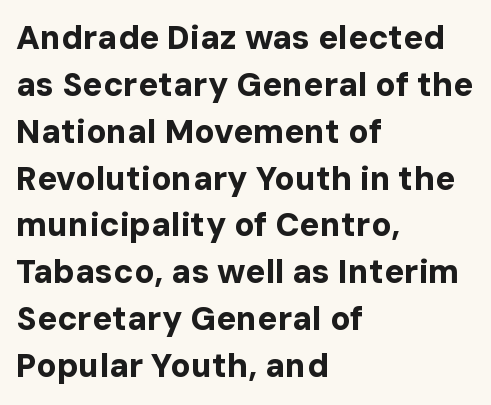
Typographically, this falls in the sans-serif category. Tall strokes in this sample are plumb rather than angled. Unmarked baselines from the first word to the last. Alignment: flush left. The strokes are fattened all the way to bold.
